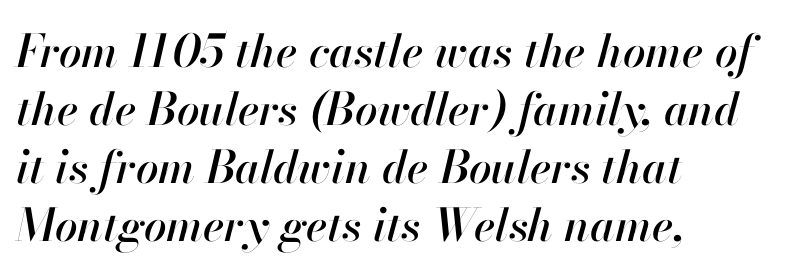
The image shows 45 px text type, italic (leaning right); set left-aligned, normal line spacing (1.29x), normal letter spacing, not underlined; high stroke contrast and a small x-height.
